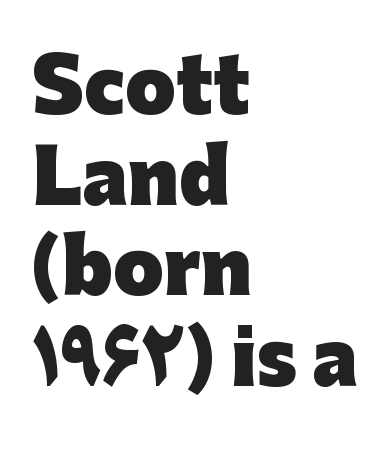
The image shows 73 px heavy sans-serif type, upright; set left-aligned, line spacing 1.24x, normal letter spacing, not underlined; low stroke contrast and a medium x-height.
